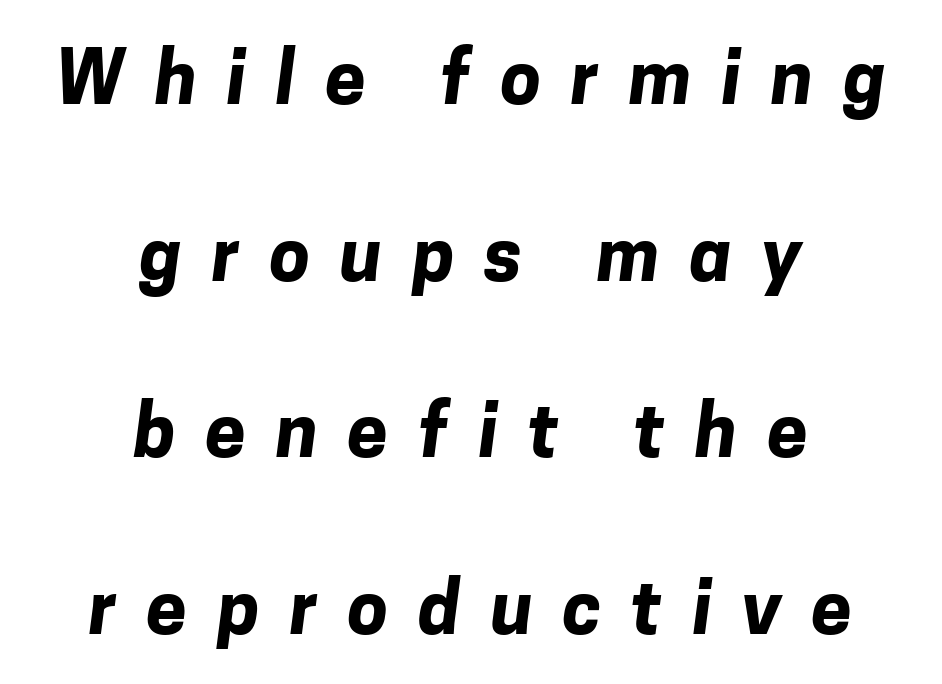
Nothing sits at the stroke ends, so this counts as sans-serif. No word sits above an underline. Summary of vertical rhythm: relaxed, with wide interline spacing. This sample uses expanded letter spacing, leaving extra air between glyphs.
